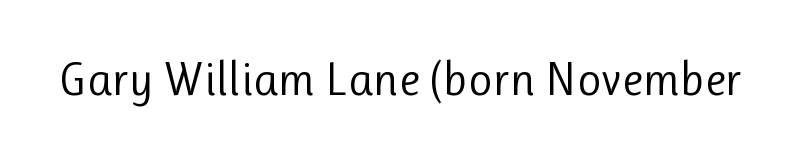
The image shows 47 px regular-weight sans-serif type, upright; set normal letter spacing, not underlined; low stroke contrast and a medium x-height.
